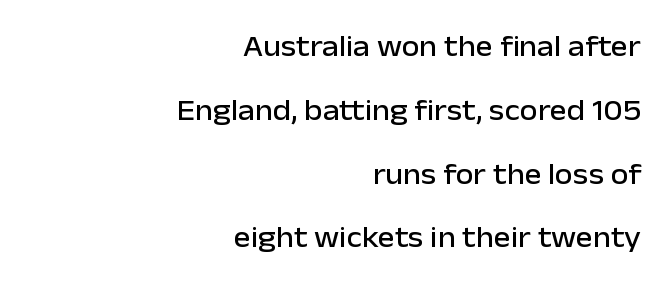
The gaps between neighbouring characters are ordinary and unremarkable. Character widths vary here, with narrow letters taking less room than wide ones. Each new line begins a long way beneath the previous one. This is sans-serif lettering, the kind often seen on screens and signage. Nope, not italic — everything's standing straight. A flush-right, rag-left setting is used for this passage.
